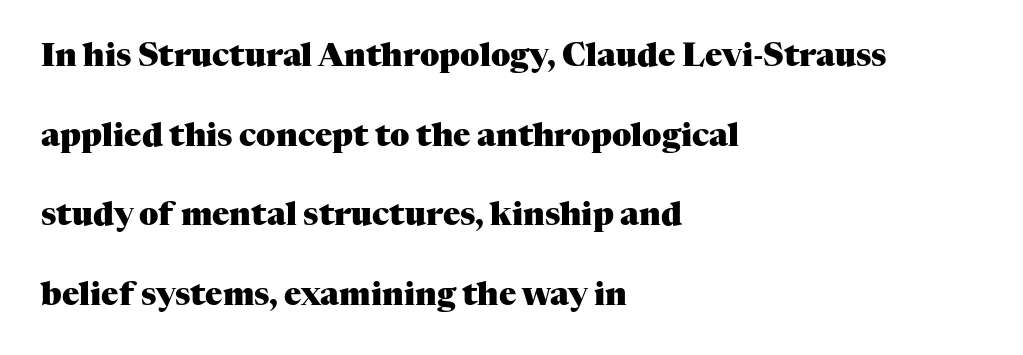
Layout note: lines flush left. Vertical spacing — loose. I'd describe the lettering as bold — thick and assertive. Are there feet on the stems? There are — it's a serif. Here the designer chose a conventional face with non-uniform glyph widths.
